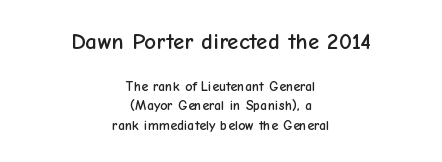
{"italic": "no", "underline": "no", "align": "center", "line_spacing": "normal", "line_spacing_ratio": 1.38, "letter_spacing": "normal", "letter_spacing_em": 0.0, "larger_block": "first", "size_ratio": 1.64, "glyph_px": 23}
